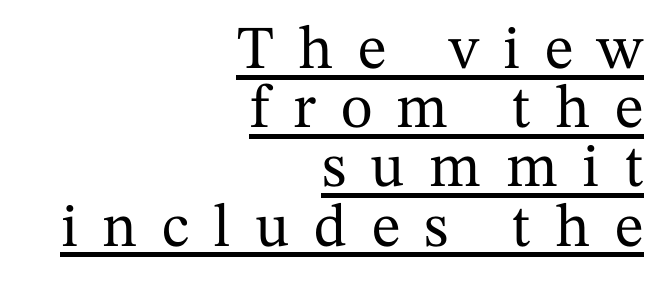
The image shows 61 px serif type, upright; set right-aligned, tight line spacing (0.97x), unusually wide letter spacing (+0.4 em), underlined; medium stroke contrast and a medium x-height.
